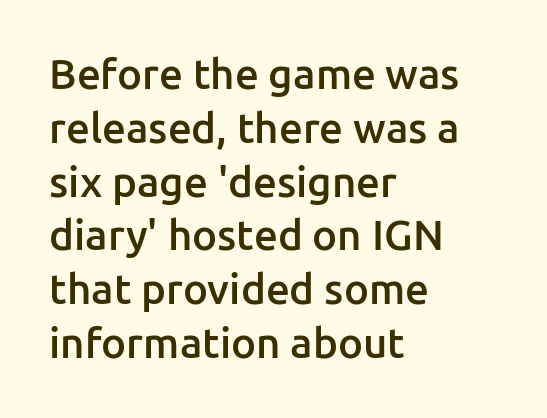
The image shows 42 px semibold sans-serif type, upright; set left-aligned, normal line spacing (1.28x), normal letter spacing, not underlined; low stroke contrast and a medium x-height.
